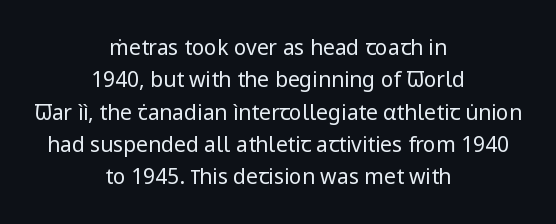
The image shows 21 px text type, upright; set centered, normal line spacing (1.54x), normal letter spacing, not underlined.
